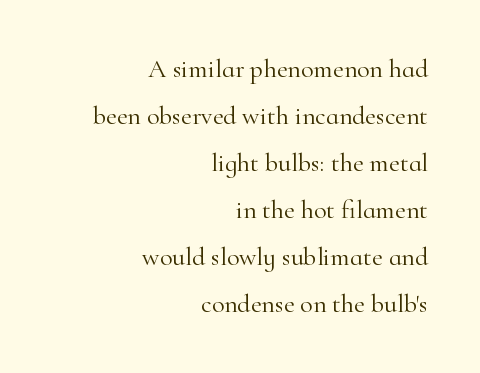
Q: Is the text bold? A: No.
Q: Is the text italic (slanted)? A: No, it is upright.
Q: Is the text underlined? A: No.
Q: How is the paragraph aligned? A: Right-aligned.
Q: Is the spacing between letters normal or unusually wide? A: Normal.
